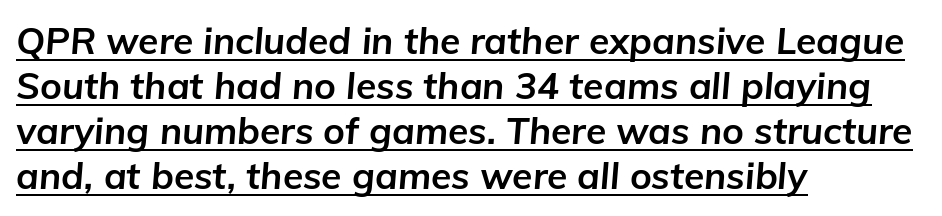
Q: Is the text bold? A: Yes.
Q: Is the text italic (slanted)? A: Yes, it leans right by about 5 degrees.
Q: Is the text underlined? A: Yes.
Q: How is the paragraph aligned? A: Left-aligned.
Q: Is the spacing between letters normal or unusually wide? A: Normal.
Q: Width (condensed, normal, or wide)? A: Normal.
Q: Stroke contrast? A: Low.
Q: x-height? A: Medium.
Q: Monospaced? A: No.
